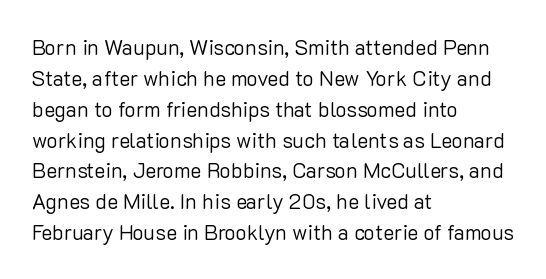
If you drew a line through each stem, it would be perfectly vertical. Leftover space on each line is placed entirely after the last word. The vertical gap from one line to the next is medium. The specimen omits any rule beneath the text block's lines.
